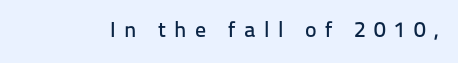
Q: Is the text italic (slanted)? A: No, it is upright.
Q: Is the text underlined? A: No.
Q: Is the spacing between letters normal or unusually wide? A: Unusually wide.
